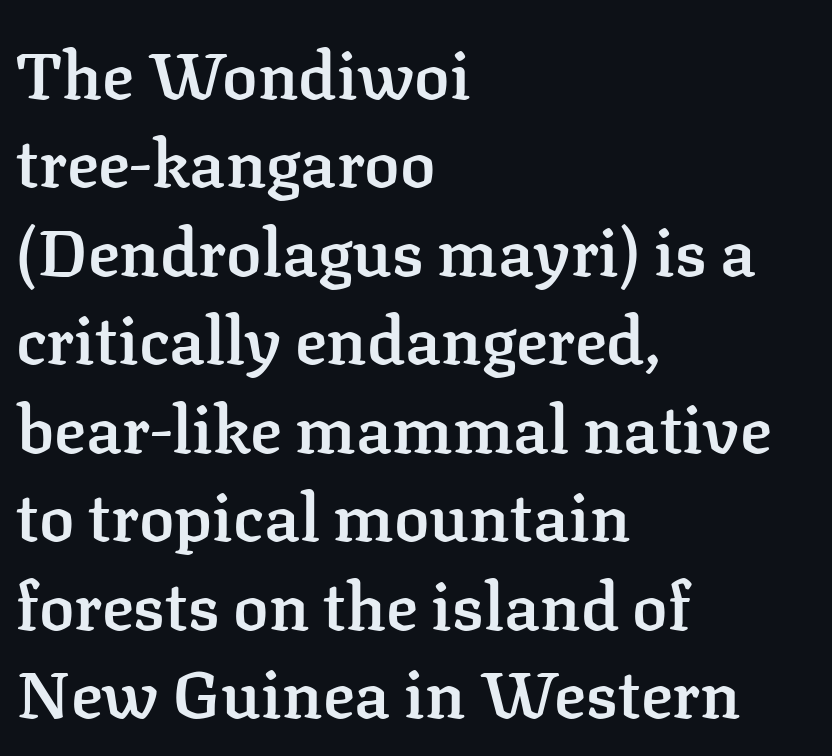
{"serif": "yes", "italic": "no", "bold": "semi", "weight": "semibold", "width": "normal", "stroke_contrast": "low", "x_height": "medium", "monospaced": "no", "underline": "no", "align": "left", "line_spacing": "normal", "line_spacing_ratio": 1.34, "letter_spacing": "normal", "letter_spacing_em": 0.0, "glyph_px": 66}
